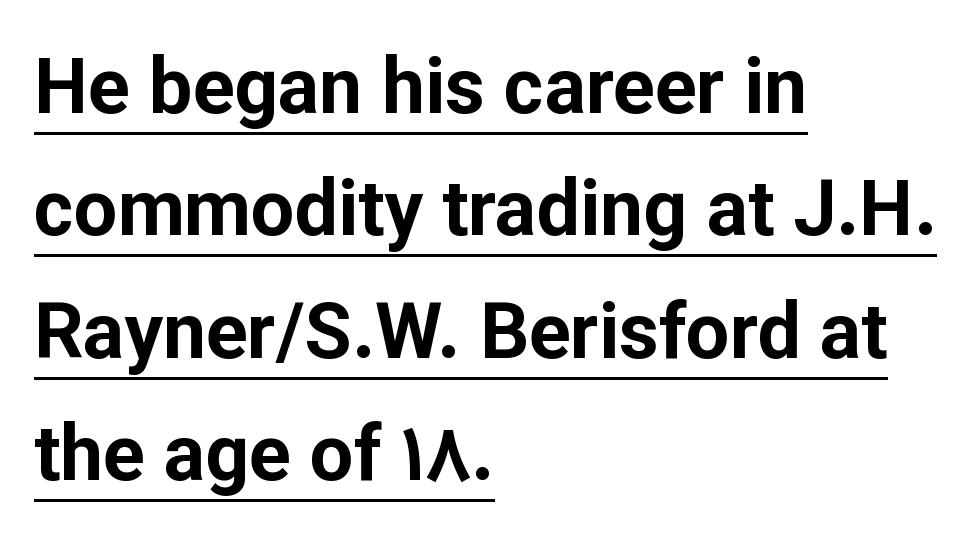
Q: Is the text bold? A: Yes.
Q: Is the text italic (slanted)? A: No, it is upright.
Q: Is the typeface a serif or a sans-serif typeface? A: Sans-serif.
Q: Is the text underlined? A: Yes.
Q: How is the paragraph aligned? A: Left-aligned.
Q: Is the spacing between letters normal or unusually wide? A: Normal.
Q: Is the spacing between lines tight, normal or loose? A: Normal.
Q: Width (condensed, normal, or wide)? A: Normal.
Q: Stroke contrast? A: Low.
Q: x-height? A: Medium.
Q: Monospaced? A: No.
